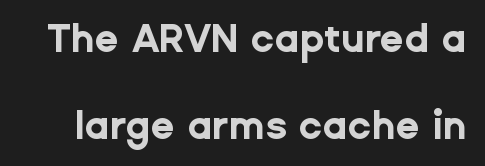
Q: Is the text bold? A: Yes.
Q: Is the text italic (slanted)? A: No, it is upright.
Q: Is the typeface a serif or a sans-serif typeface? A: Sans-serif.
Q: Is the text underlined? A: No.
Q: Is the spacing between letters normal or unusually wide? A: Normal.
Q: Is the spacing between lines tight, normal or loose? A: Loose.
Q: Width (condensed, normal, or wide)? A: Normal.
Q: Stroke contrast? A: Low.
Q: x-height? A: Medium.
Q: Monospaced? A: No.
